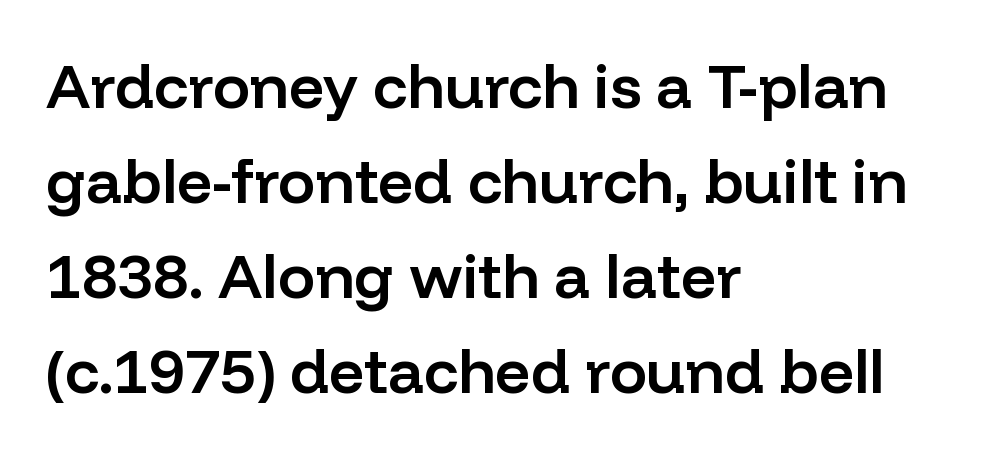
Q: Is the text bold? A: Semi-bold.
Q: Is the text italic (slanted)? A: No, it is upright.
Q: Is the typeface a serif or a sans-serif typeface? A: Sans-serif.
Q: Is the text underlined? A: No.
Q: How is the paragraph aligned? A: Left-aligned.
Q: Is the spacing between letters normal or unusually wide? A: Normal.
Q: Is the spacing between lines tight, normal or loose? A: Normal.
Q: Width (condensed, normal, or wide)? A: Normal.
Q: Stroke contrast? A: Low.
Q: x-height? A: Medium.
Q: Monospaced? A: No.
